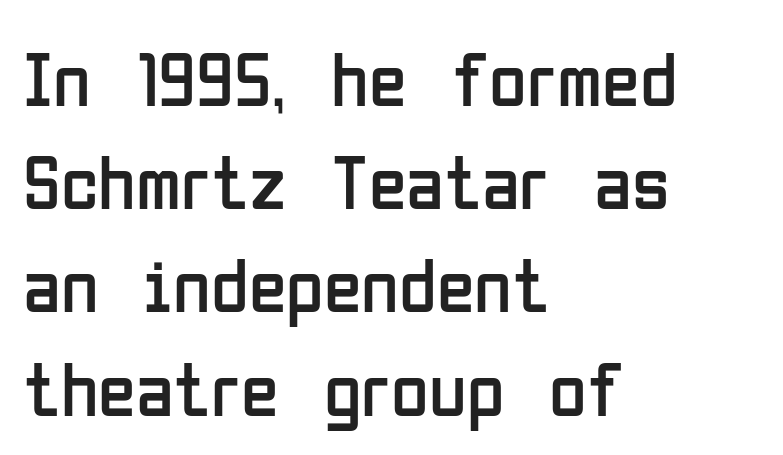
The image shows 77 px regular-weight, condensed sans-serif type, upright; set left-aligned, normal line spacing (1.34x), normal letter spacing, not underlined; low stroke contrast and a medium x-height.
